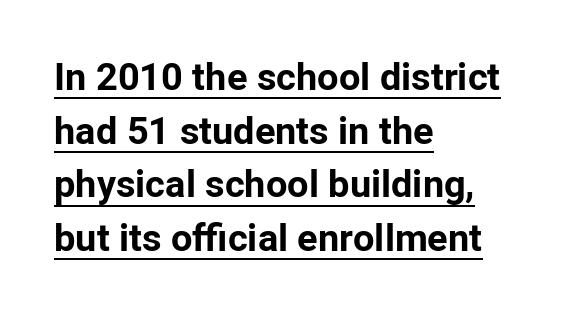
The image shows 38 px bold sans-serif type, upright; set left-aligned, normal line spacing (1.41x), normal letter spacing, underlined; low stroke contrast and a medium x-height.
